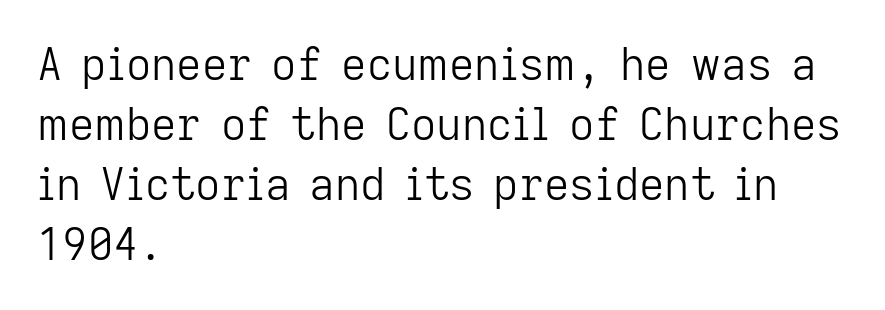
{"serif": "no", "italic": "no", "bold": "no", "weight": "light", "width": "normal", "stroke_contrast": "low", "x_height": "medium", "monospaced": "no", "underline": "no", "align": "left", "line_spacing": "normal", "line_spacing_ratio": 1.36, "letter_spacing": "normal", "letter_spacing_em": 0.0, "glyph_px": 44}
